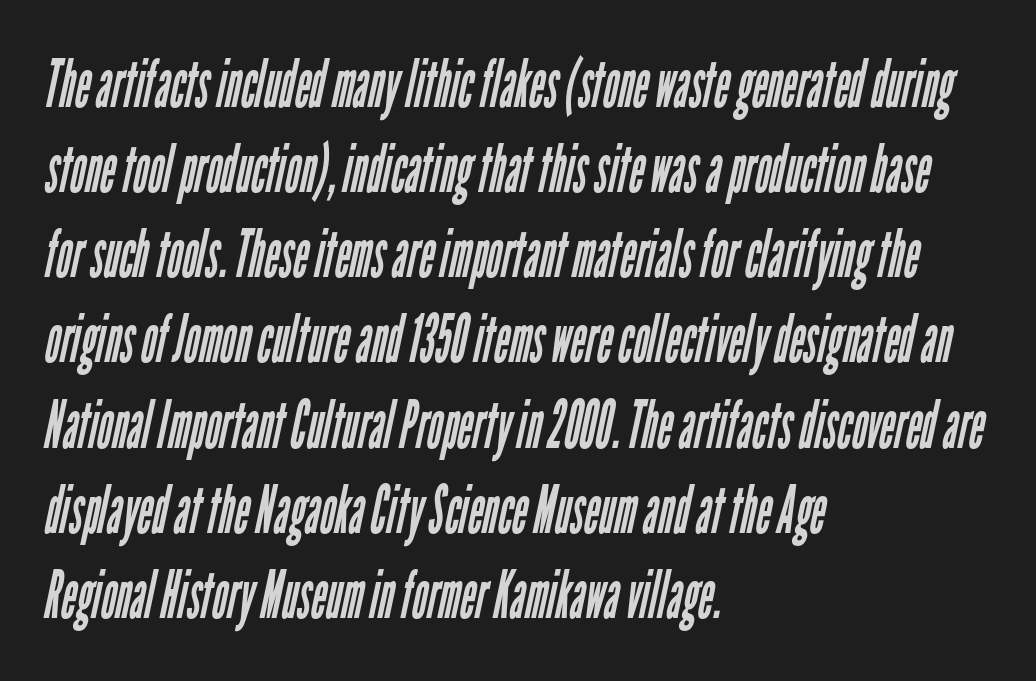
The image shows 66 px regular-weight, condensed sans-serif type; set left-aligned, normal line spacing (1.29x), normal letter spacing, not underlined; low stroke contrast and a medium x-height.
